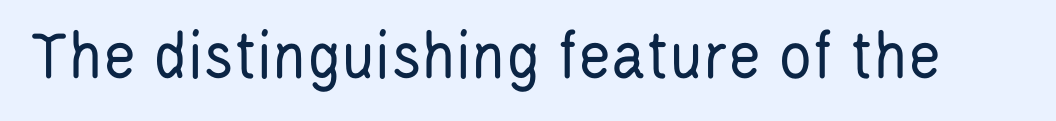
This sample has the flowing, uneven cadence of proportional lettering. Inter-character spacing is left at the font's built-in metrics. Counters stay open thanks to moderate or lighter strokes. Nope, no serifs anywhere on these letters. You can tell it's not italic because the verticals are truly vertical.
